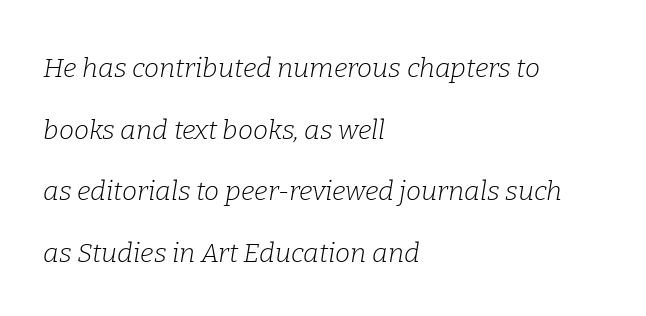
{"italic": "yes", "lean": "right", "slant_degrees": 9, "bold": "no", "underline": "no", "align": "left", "line_spacing": "loose", "line_spacing_ratio": 2.28, "letter_spacing": "normal", "letter_spacing_em": 0.0, "glyph_px": 27}
